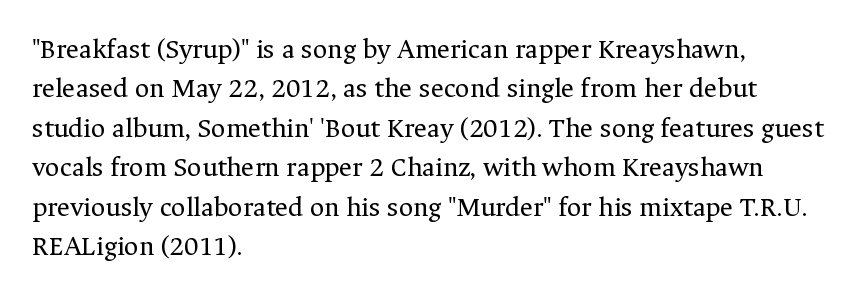
The image shows 28 px regular-weight serif type, upright; set left-aligned, normal line spacing (1.41x), normal letter spacing, not underlined; medium stroke contrast and a medium x-height.
